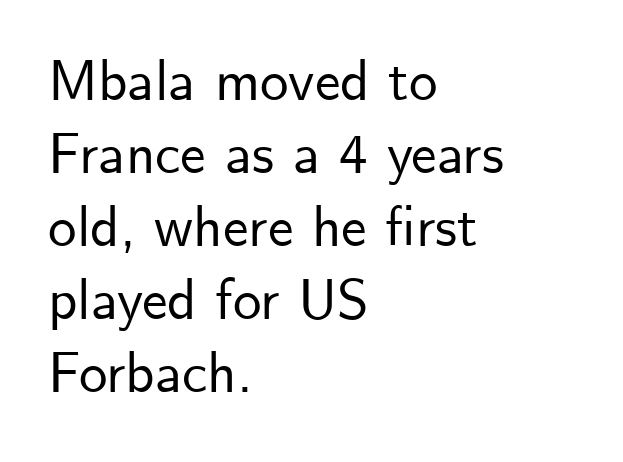
These lines are rendered in a variable-pitch font. Glyph-to-glyph distance matches everyday printed text. The specimen reads as upright at a glance. Line beginnings align vertically; line endings do not. Is this a sans? Yes — the strokes have no serifs.
